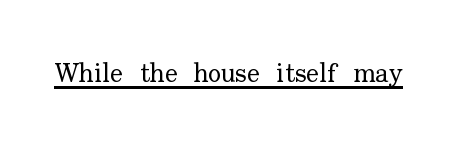
Vertical stems look standard width or narrower in stroke. This sample carries an underscore along the baseline area. Notice how the stems are strictly vertical — no italics here. Spacing between characters is what you'd get straight out of the box.
